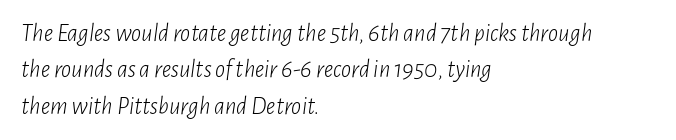
The image shows 25 px text type, italic (leaning right); set left-aligned, normal line spacing (1.46x), normal letter spacing, not underlined.
